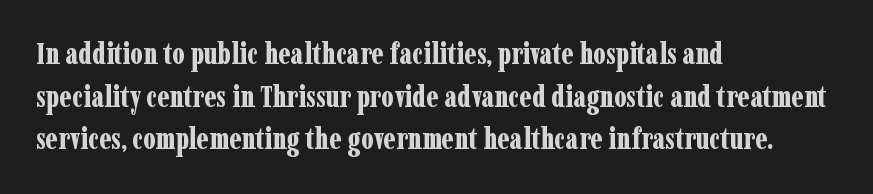
The strokes are fattened all the way to bold. These lines sit exactly where default settings would place them. Is the letter spacing exaggerated? No — it looks like the ordinary default. Which margin do the lines hug? The left one — the right edge is uneven.
